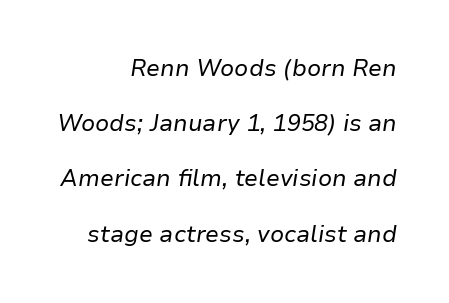
{"italic": "yes", "lean": "right", "slant_degrees": 9, "bold": "no", "underline": "no", "align": "right", "line_spacing": "loose", "line_spacing_ratio": 2.4, "letter_spacing": "normal", "letter_spacing_em": 0.0, "glyph_px": 23}
